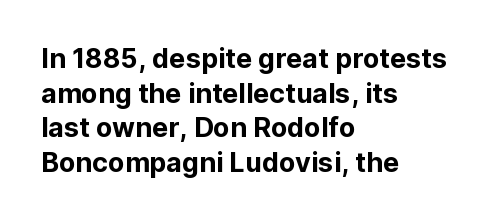
{"italic": "no", "underline": "no", "align": "left", "line_spacing": "normal", "line_spacing_ratio": 1.28, "letter_spacing": "normal", "letter_spacing_em": 0.0, "glyph_px": 27}
